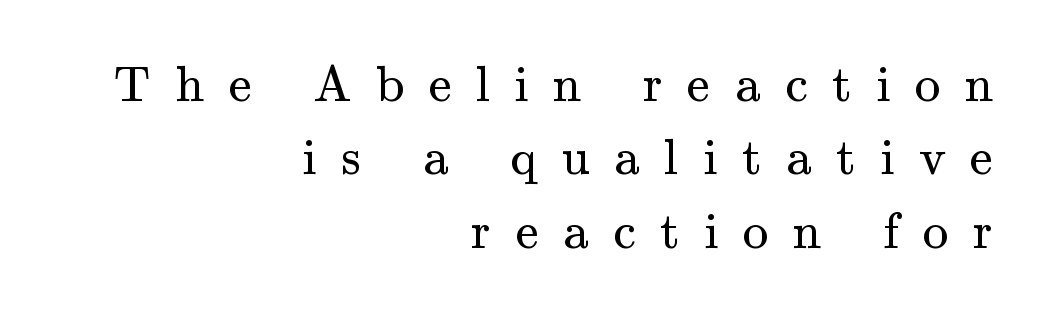
The image shows 51 px regular-weight serif type, upright; set right-aligned, normal line spacing (1.44x), unusually wide letter spacing (+0.48 em), not underlined; medium stroke contrast and a small x-height.
